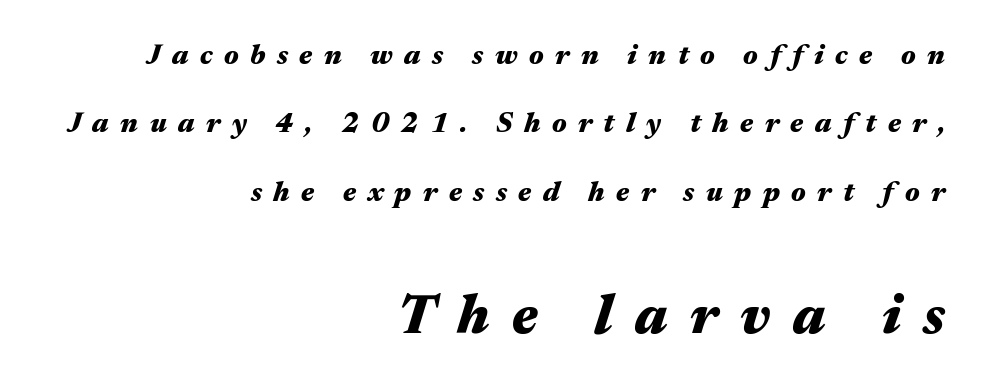
The image shows 55 px heavy, wide type, italic (leaning right); set right-aligned, loose line spacing (2.44x), unusually wide letter spacing (+0.41 em), not underlined; the second (bottom) block is 1.96x larger; medium stroke contrast and a medium x-height.
